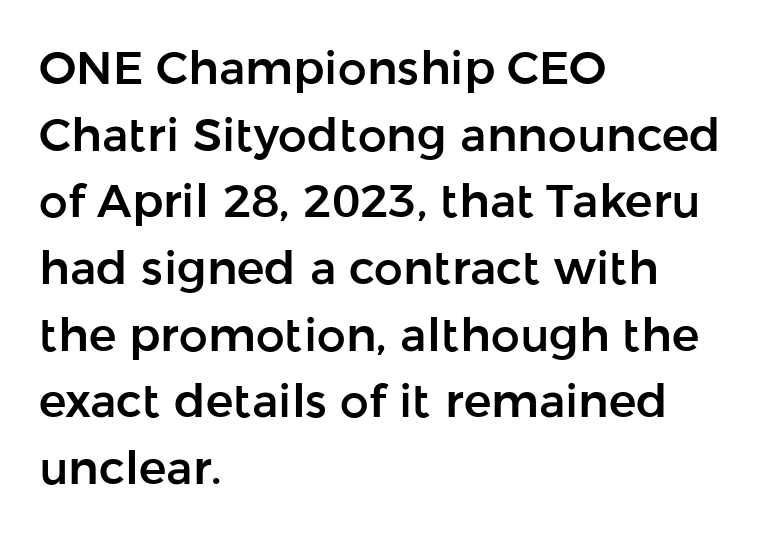
The image shows 46 px sans-serif type, upright; set left-aligned, normal line spacing (1.45x), normal letter spacing, not underlined; low stroke contrast and a medium x-height.
